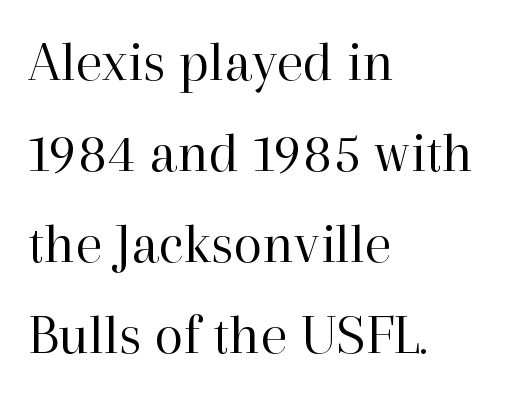
Leading: standard. Stems here are at most as thick as an everyday book face. Notice how the passage keeps a crisp vertical edge on the left only. Nope, not italic — everything's standing straight.
